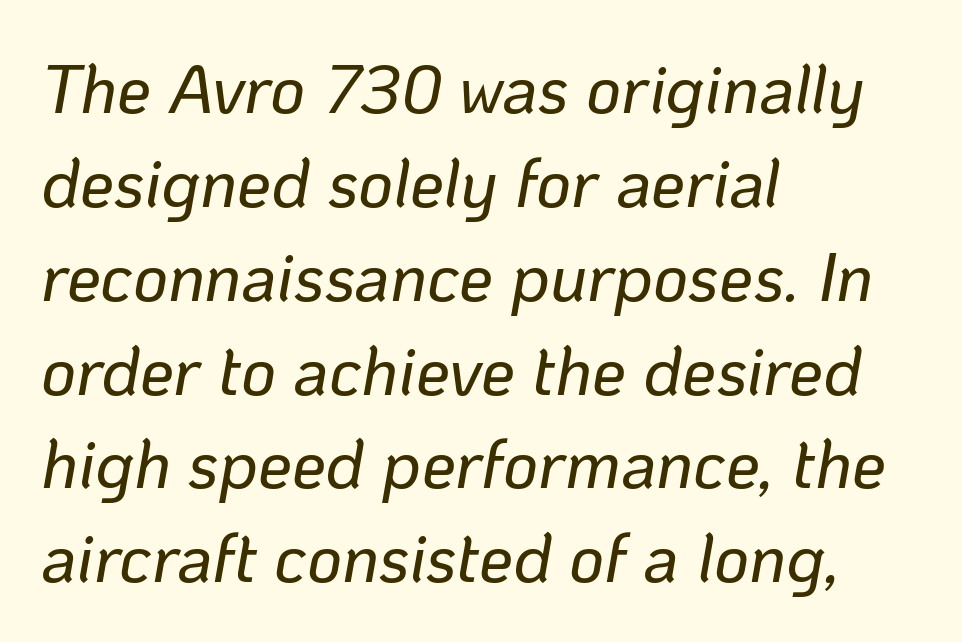
Note the varied advance widths — an 'i' is clearly narrower than an 'm'. Every character sits at an angle, as italics do. The lines sit at an ordinary, default distance from one another. Only glyphs here, with clear space below each row. Horizontally, the lines are justified to the leading edge only.
